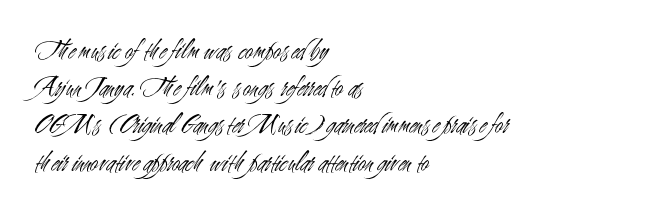
Weight: not bold — regular or lighter. Grotesque or geometric, the face here clearly has no serifs. All the whitespace from short lines collects on the right.
